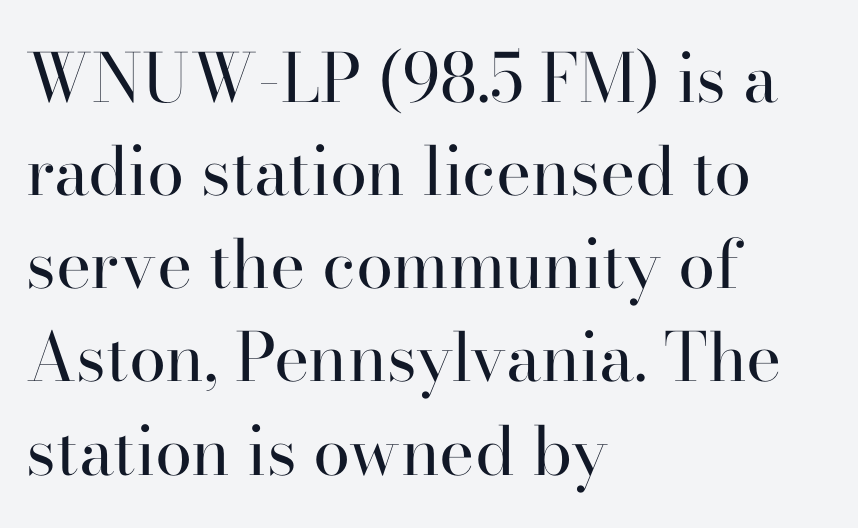
Q: Is the text bold? A: No.
Q: Is the text italic (slanted)? A: No, it is upright.
Q: Is the typeface a serif or a sans-serif typeface? A: Serif.
Q: Is the text underlined? A: No.
Q: How is the paragraph aligned? A: Left-aligned.
Q: Is the spacing between letters normal or unusually wide? A: Normal.
Q: Is the spacing between lines tight, normal or loose? A: Normal.
Q: Width (condensed, normal, or wide)? A: Normal.
Q: Stroke contrast? A: High.
Q: x-height? A: Small.
Q: Monospaced? A: No.
